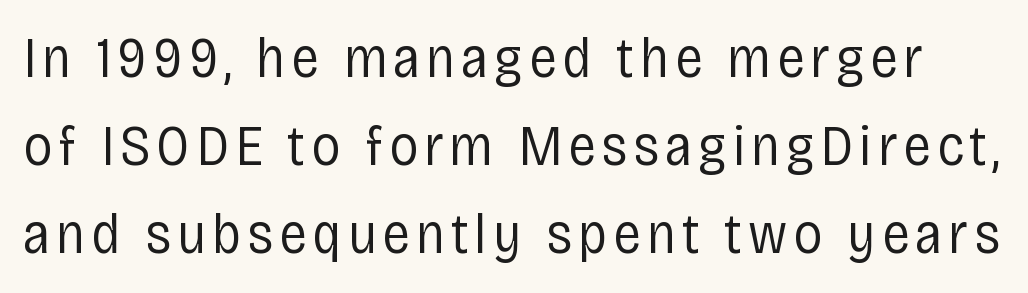
Q: Is the text bold? A: No.
Q: Is the text italic (slanted)? A: No, it is upright.
Q: Is the typeface a serif or a sans-serif typeface? A: Sans-serif.
Q: Is the text underlined? A: No.
Q: Is the spacing between lines tight, normal or loose? A: Normal.
Q: Width (condensed, normal, or wide)? A: Condensed.
Q: Stroke contrast? A: Low.
Q: x-height? A: Large.
Q: Monospaced? A: No.
